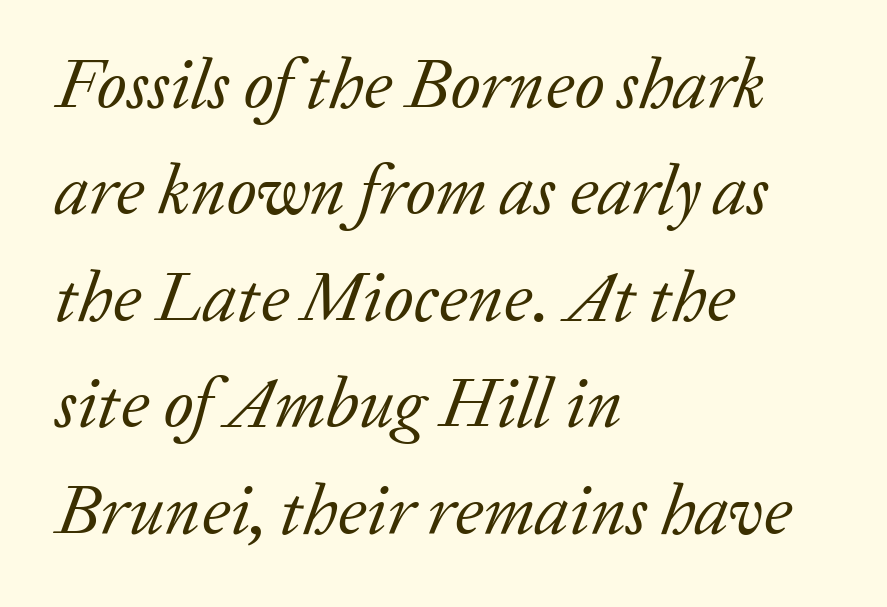
Q: Is the text bold? A: No.
Q: Is the text italic (slanted)? A: Yes, it leans right by about 20 degrees.
Q: Is the typeface a serif or a sans-serif typeface? A: Serif.
Q: Is the text underlined? A: No.
Q: How is the paragraph aligned? A: Left-aligned.
Q: Is the spacing between letters normal or unusually wide? A: Normal.
Q: Is the spacing between lines tight, normal or loose? A: Normal.
Q: Width (condensed, normal, or wide)? A: Normal.
Q: Stroke contrast? A: Low.
Q: x-height? A: Medium.
Q: Monospaced? A: No.
